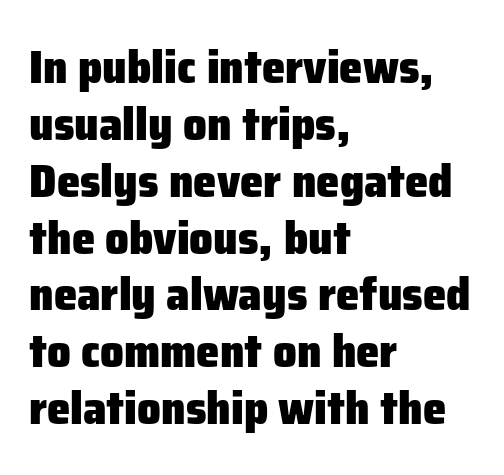
{"serif": "no", "italic": "no", "bold": "yes", "weight": "heavy", "width": "normal", "stroke_contrast": "low", "x_height": "medium", "monospaced": "no", "underline": "no", "align": "left", "line_spacing_ratio": 1.21, "letter_spacing": "normal", "letter_spacing_em": 0.0, "glyph_px": 47}
